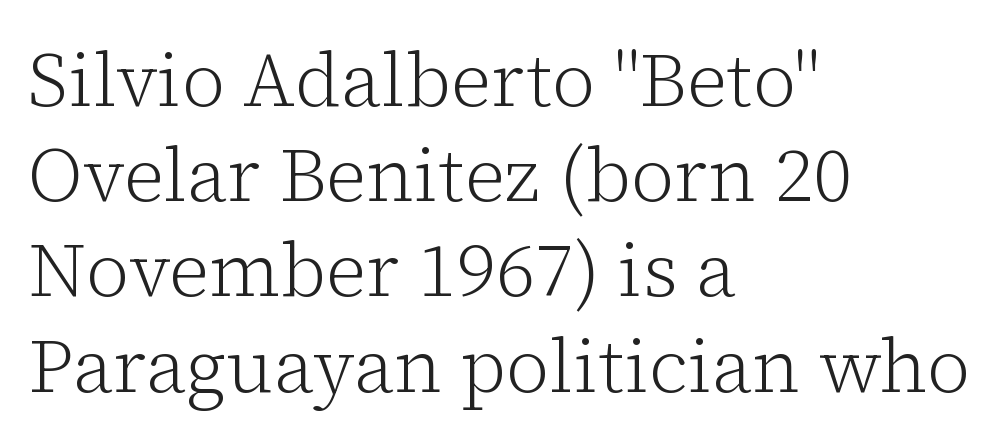
Line spacing here is normal. Rendered with straight, roman letterforms. The zone under the glyphs is completely vacant. The designer went with a serif here, giving each stem small feet. Stems here are at most as thick as an everyday book face.
